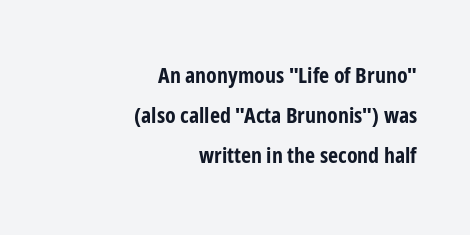
{"italic": "no", "bold": "yes", "underline": "no", "align": "right", "line_spacing_ratio": 1.81, "letter_spacing": "normal", "letter_spacing_em": 0.0, "glyph_px": 22}
